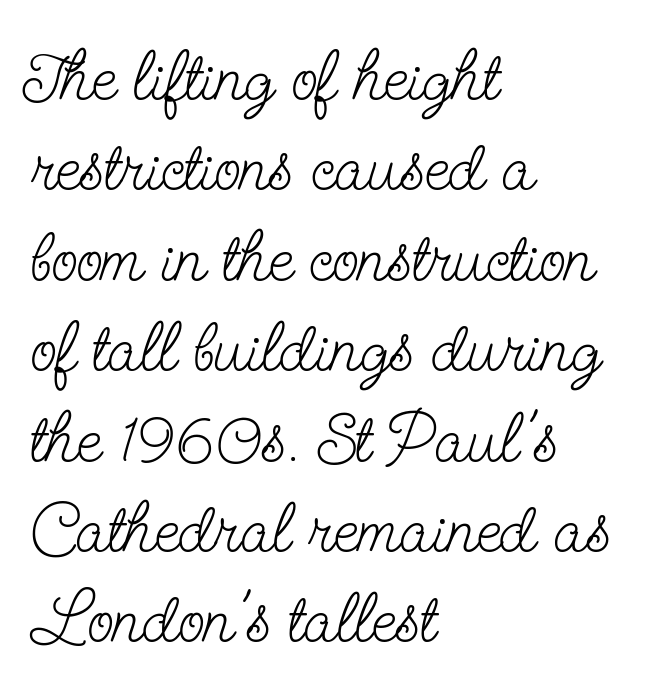
Here the glyphs are tracked normally, forming tight word shapes. Is this a heavy cut? Hardly; it is regular or lighter. A student would call this left alignment; a typographer would say flush left, rag right. Leading matches the norm, producing a regular column. Yep, those are serifs on the letters.
